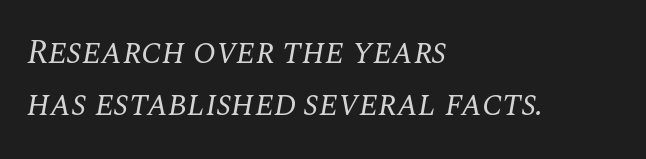
Each line starts at the same left margin while the right side varies. The face used here is proportionally spaced, like ordinary book or web type. Between one letter and the next there's only the usual sliver of space. Compared with a typical body face, this is equally light or lighter still.
